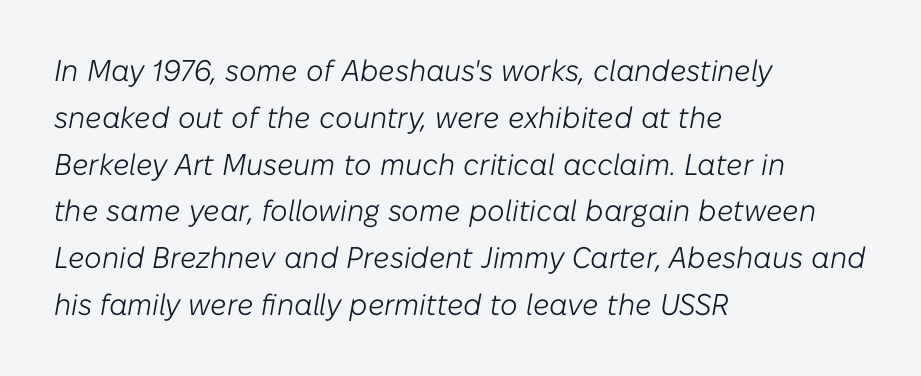
Reading down the block, your eye returns to a fixed left position each line. A typesetter would call this proportional, since set widths differ per character. No chunkiness to these letters — they're not bold. Between one letter and the next there's only the usual sliver of space. Quick note: italic. Whoever set this chose a conventional vertical rhythm.
